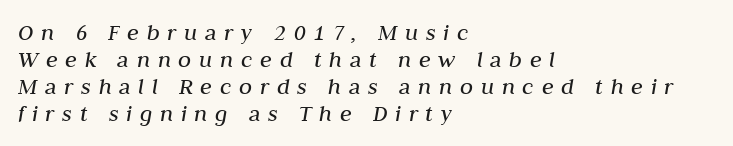
The image shows 24 px text type, italic (leaning right); set left-aligned, tight line spacing (1.12x), unusually wide letter spacing (+0.32 em), not underlined.
